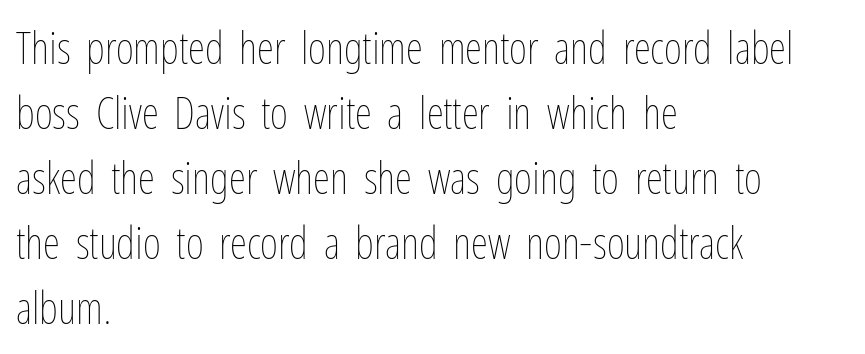
{"italic": "no", "bold": "no", "weight": "thin", "width": "condensed", "stroke_contrast": "low", "x_height": "medium", "monospaced": "no", "underline": "no", "align": "left", "line_spacing": "normal", "line_spacing_ratio": 1.48, "letter_spacing": "normal", "letter_spacing_em": 0.0, "glyph_px": 44}
